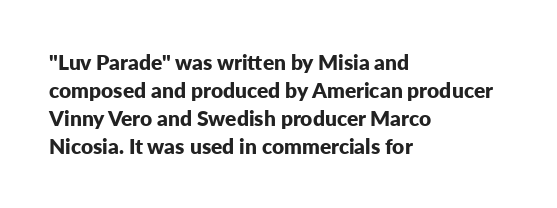
{"italic": "no", "bold": "yes", "underline": "no", "align": "left", "line_spacing": "normal", "line_spacing_ratio": 1.33, "letter_spacing": "normal", "letter_spacing_em": 0.0, "glyph_px": 21}
